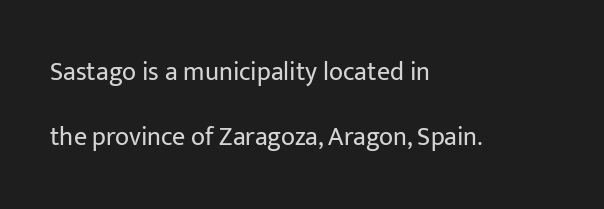
The image shows 26 px text type, upright; set left-aligned, loose line spacing (2.49x), normal letter spacing, not underlined.
